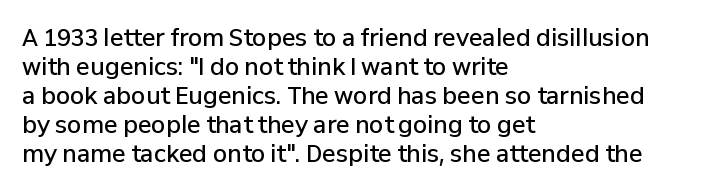
{"italic": "no", "bold": "semi", "underline": "no", "align": "left", "line_spacing": "normal", "line_spacing_ratio": 1.26, "letter_spacing": "normal", "letter_spacing_em": 0.0, "glyph_px": 23}
